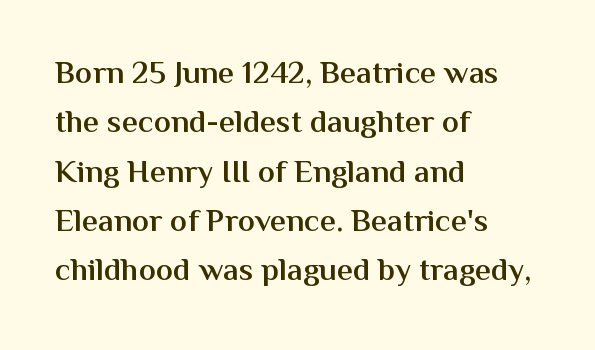
The image shows 32 px semibold sans-serif type, upright; set left-aligned, normal line spacing (1.54x), normal letter spacing, not underlined; medium stroke contrast and a medium x-height.
